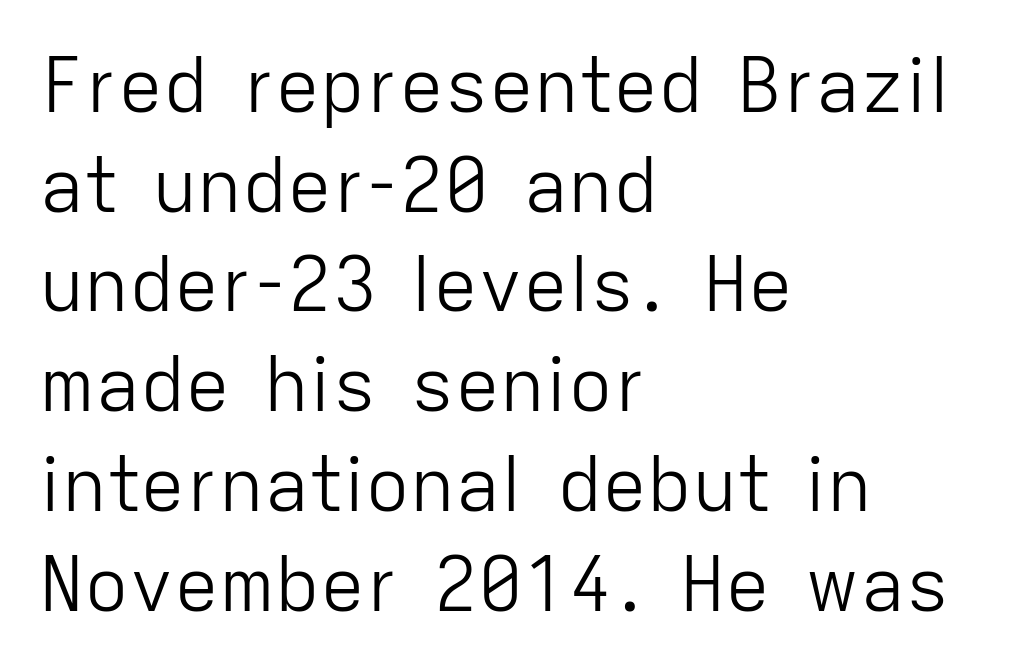
{"serif": "no", "italic": "no", "bold": "no", "weight": "light", "width": "normal", "stroke_contrast": "low", "x_height": "medium", "monospaced": "no", "underline": "no", "align": "left", "line_spacing": "normal", "line_spacing_ratio": 1.33, "letter_spacing": "normal", "letter_spacing_em": 0.0, "glyph_px": 75}
